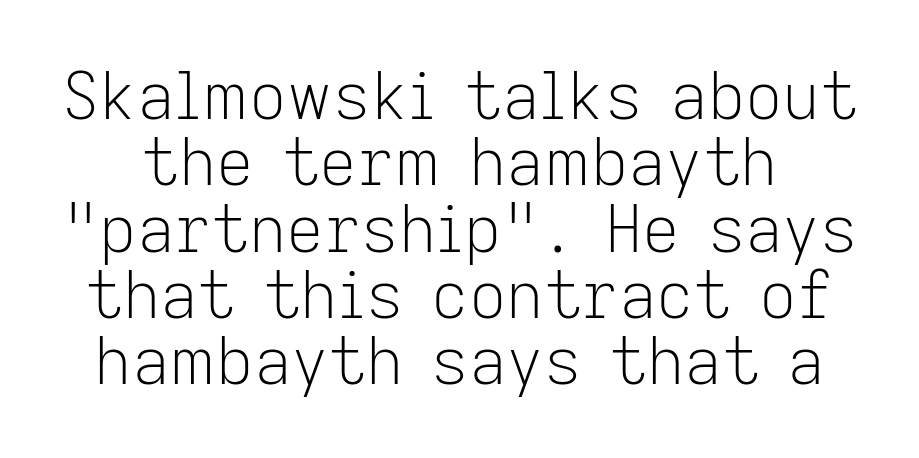
Q: Is the text bold? A: No.
Q: Is the text italic (slanted)? A: No, it is upright.
Q: Is the typeface a serif or a sans-serif typeface? A: Sans-serif.
Q: Is the text underlined? A: No.
Q: Is the spacing between letters normal or unusually wide? A: Normal.
Q: Is the spacing between lines tight, normal or loose? A: Tight.
Q: Width (condensed, normal, or wide)? A: Normal.
Q: Stroke contrast? A: Low.
Q: x-height? A: Medium.
Q: Monospaced? A: No.
